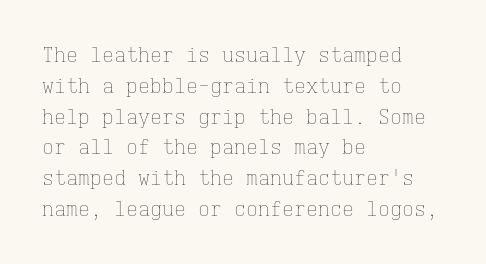
{"italic": "no", "bold": "no", "underline": "no", "align": "left", "line_spacing": "normal", "line_spacing_ratio": 1.54, "letter_spacing": "normal", "letter_spacing_em": 0.0, "glyph_px": 20}
